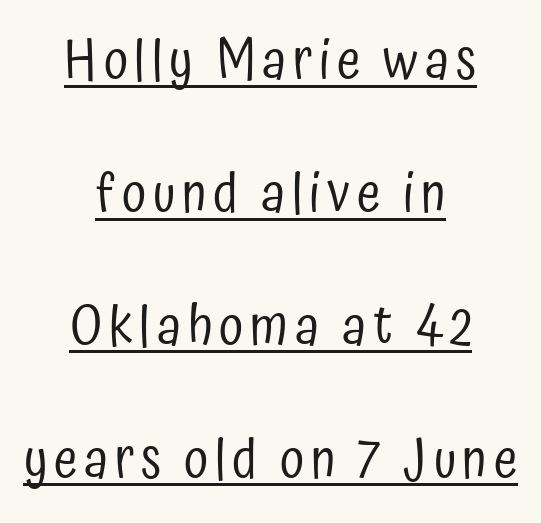
The image shows 54 px regular-weight, condensed sans-serif type, upright; set centered, loose line spacing (2.46x), underlined; low stroke contrast and a medium x-height.
